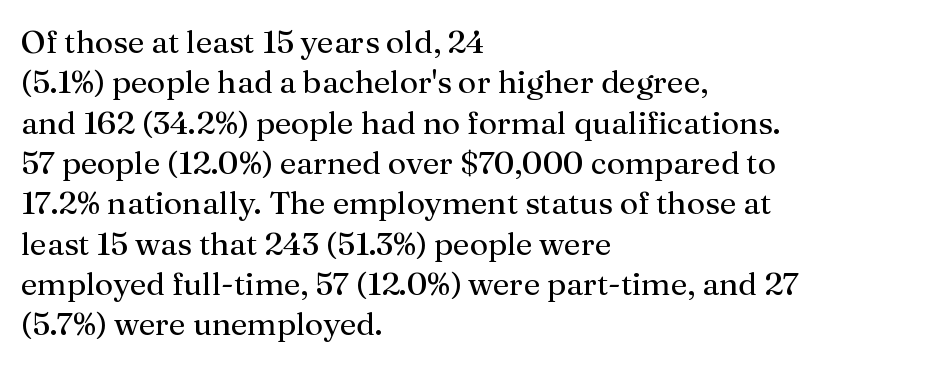
You could not count columns in this text — the font is proportionally spaced. Compared with a typical body face, this is equally light or lighter still. Each new line begins a customary step beneath the previous one. A roman cut, with each character standing at attention.
